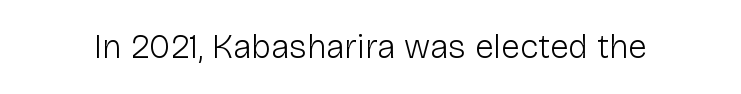
Q: Is the text bold? A: No.
Q: Is the text italic (slanted)? A: No, it is upright.
Q: Is the typeface a serif or a sans-serif typeface? A: Sans-serif.
Q: Is the text underlined? A: No.
Q: Is the spacing between letters normal or unusually wide? A: Normal.
Q: Width (condensed, normal, or wide)? A: Normal.
Q: Stroke contrast? A: Low.
Q: x-height? A: Medium.
Q: Monospaced? A: No.
